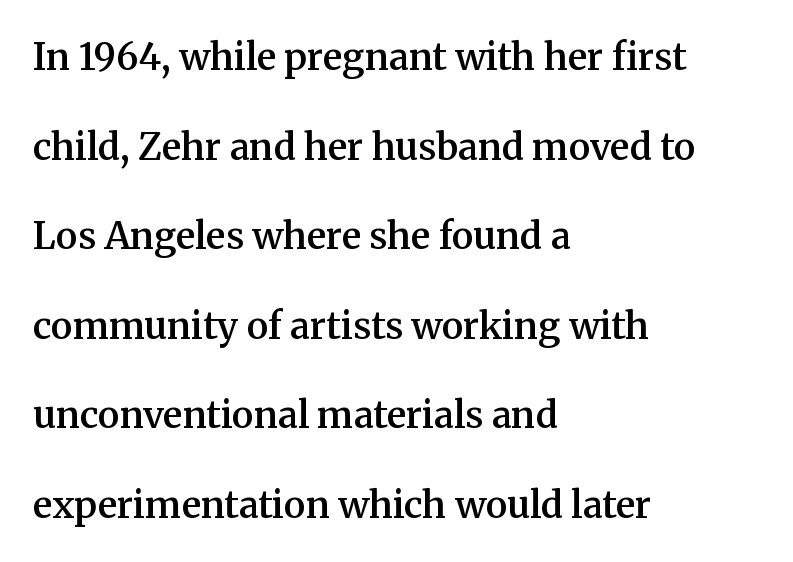
Here the glyphs are tracked normally, forming tight word shapes. The lines are quadded left. A typesetter would mark this as roman, not italic. Varying glyph widths throughout — classic text-font behaviour. Underline: absent. The block of text is sparse from top to bottom, with ample space between rows.
